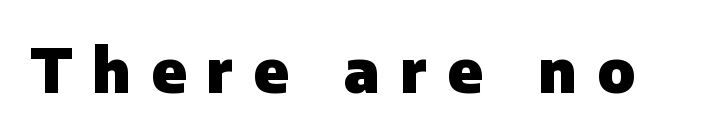
{"serif": "no", "italic": "no", "bold": "yes", "weight": "heavy", "width": "normal", "stroke_contrast": "low", "x_height": "medium", "monospaced": "no", "underline": "no", "letter_spacing": "wide", "letter_spacing_em": 0.33, "glyph_px": 61}
